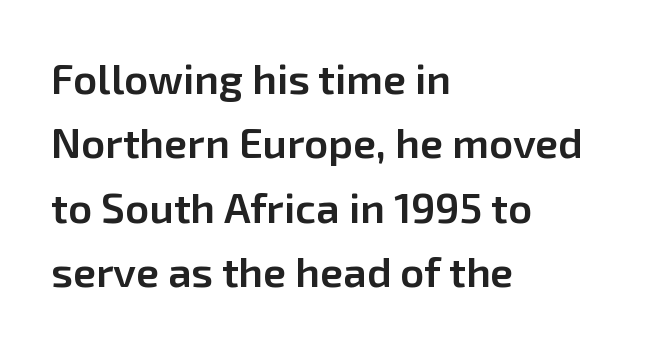
Summary of vertical rhythm: regular, with standard interline spacing. Where is the straight margin? On the left. When letters stand straight like this, we call the style roman or upright. The letters carry no serifs — their stems end cleanly without finishing strokes. This rendering features lettering with no underline. What weight is shown? A semibold, between regular and bold.
